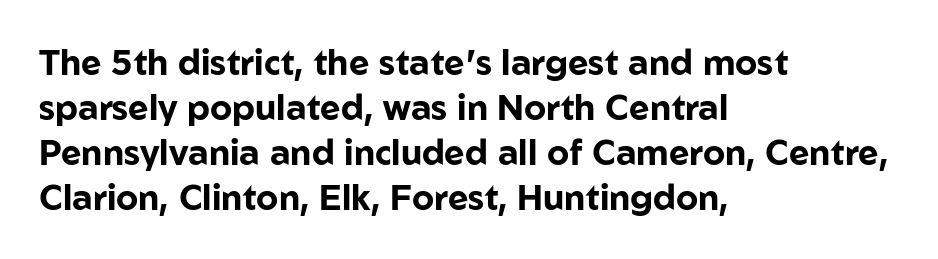
Q: Is the text bold? A: Yes.
Q: Is the text italic (slanted)? A: No, it is upright.
Q: Is the typeface a serif or a sans-serif typeface? A: Sans-serif.
Q: Is the text underlined? A: No.
Q: How is the paragraph aligned? A: Left-aligned.
Q: Is the spacing between letters normal or unusually wide? A: Normal.
Q: Is the spacing between lines tight, normal or loose? A: Normal.
Q: Width (condensed, normal, or wide)? A: Normal.
Q: Stroke contrast? A: Low.
Q: x-height? A: Medium.
Q: Monospaced? A: No.
